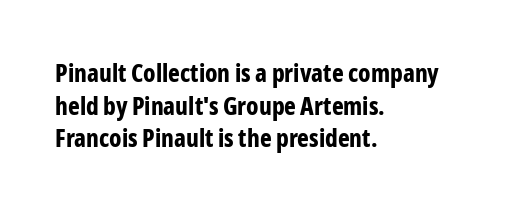
Q: Is the text bold? A: Yes.
Q: Is the text italic (slanted)? A: No, it is upright.
Q: Is the text underlined? A: No.
Q: How is the paragraph aligned? A: Left-aligned.
Q: Is the spacing between letters normal or unusually wide? A: Normal.
Q: Is the spacing between lines tight, normal or loose? A: Normal.
